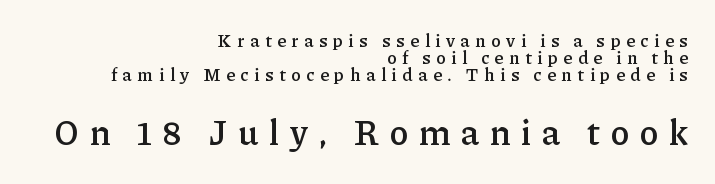
The image shows 35 px semibold serif type, upright; set right-aligned, tight line spacing (0.95x), unusually wide letter spacing (+0.31 em), not underlined; the second (bottom) block is 1.94x larger; low stroke contrast and a medium x-height.
